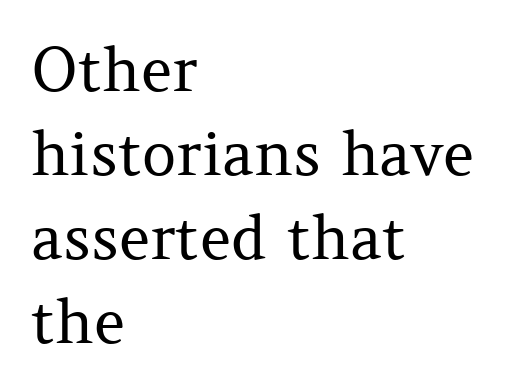
Students, note that the glyphs here touch the page at normal intervals. Spacing verdict: proportional, widths tailored to each character. Teacher's note: observe the even left margin — that is flush-left alignment. It's the straight-up-and-down kind of type.
